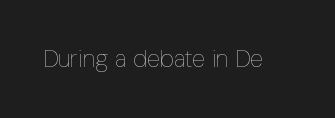
Q: Is the text bold? A: No.
Q: Is the text italic (slanted)? A: No, it is upright.
Q: Is the text underlined? A: No.
Q: Is the spacing between letters normal or unusually wide? A: Normal.
